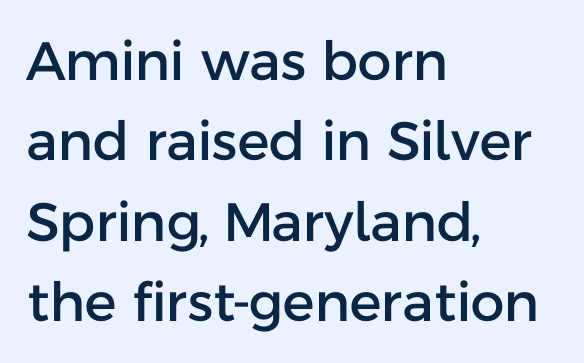
{"serif": "no", "italic": "no", "width": "normal", "stroke_contrast": "low", "x_height": "medium", "monospaced": "no", "underline": "no", "align": "left", "line_spacing": "normal", "line_spacing_ratio": 1.49, "letter_spacing": "normal", "letter_spacing_em": 0.0, "glyph_px": 54}
